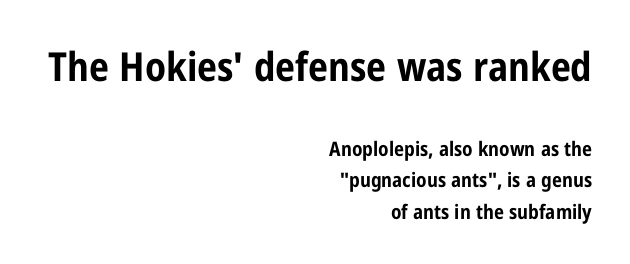
You can tell from the bare stems that sans-serif type was used. Does extra space separate the letters? No, they use regular spacing. Varying glyph widths throughout — classic text-font behaviour. Every stem runs plumb, perpendicular to the baseline. Interline gaps are of average width in this sample. Weight check: bold — yes, fully.
